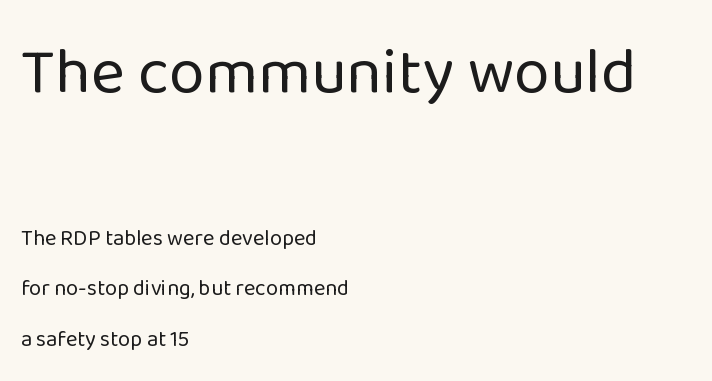
{"serif": "no", "italic": "no", "bold": "no", "weight": "regular", "width": "normal", "stroke_contrast": "low", "x_height": "medium", "monospaced": "no", "underline": "no", "align": "left", "line_spacing": "loose", "line_spacing_ratio": 2.28, "letter_spacing": "normal", "letter_spacing_em": 0.0, "larger_block": "first", "size_ratio": 2.95, "glyph_px": 65}
